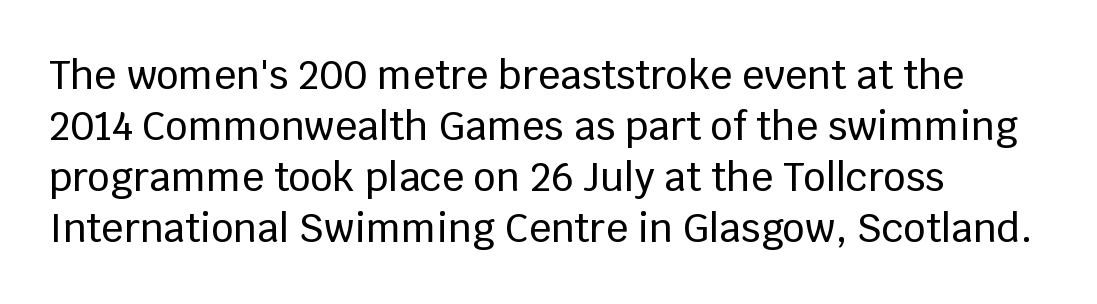
{"serif": "no", "italic": "no", "width": "normal", "stroke_contrast": "low", "x_height": "large", "monospaced": "no", "underline": "no", "align": "left", "line_spacing": "normal", "line_spacing_ratio": 1.31, "letter_spacing": "normal", "letter_spacing_em": 0.0, "glyph_px": 39}
